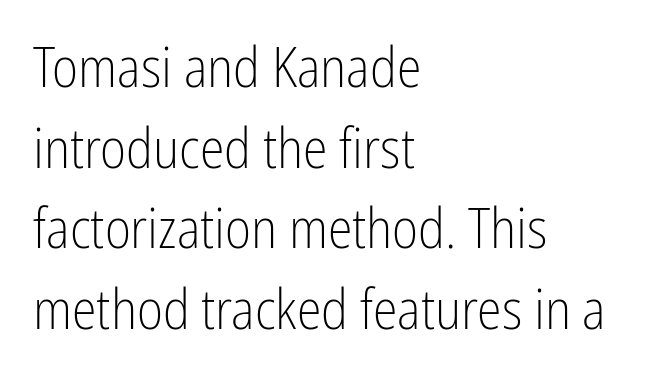
These glyphs show unthickened strokes, regular width or finer. Each letter keeps its own natural width here, so spacing adapts to shape. Nobody drew a line under any word here. The designer went with a sans here, leaving each stem footless.
